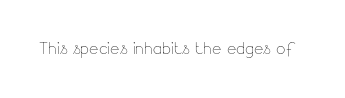
Q: Is the text bold? A: No.
Q: Is the text italic (slanted)? A: No, it is upright.
Q: Is the text underlined? A: No.
Q: Is the spacing between letters normal or unusually wide? A: Normal.
